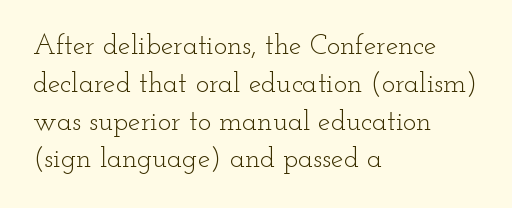
Q: Is the text bold? A: No.
Q: Is the text italic (slanted)? A: No, it is upright.
Q: Is the typeface a serif or a sans-serif typeface? A: Serif.
Q: Is the text underlined? A: No.
Q: How is the paragraph aligned? A: Left-aligned.
Q: Is the spacing between letters normal or unusually wide? A: Normal.
Q: Is the spacing between lines tight, normal or loose? A: Normal.
Q: Width (condensed, normal, or wide)? A: Wide.
Q: Stroke contrast? A: Low.
Q: x-height? A: Small.
Q: Monospaced? A: No.
